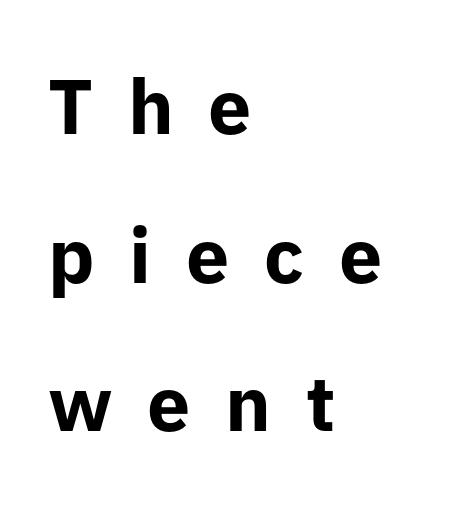
{"serif": "no", "italic": "no", "bold": "yes", "weight": "bold", "width": "normal", "stroke_contrast": "low", "x_height": "medium", "monospaced": "no", "underline": "no", "align": "left", "line_spacing": "loose", "line_spacing_ratio": 1.93, "letter_spacing": "wide", "letter_spacing_em": 0.45, "glyph_px": 77}
